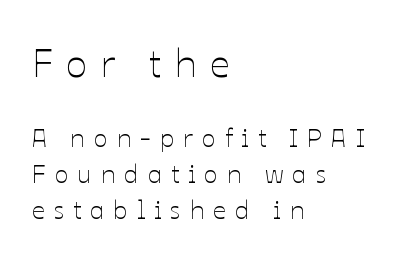
The image shows 39 px thin type, upright; set left-aligned, normal line spacing (1.38x), unusually wide letter spacing (+0.34 em), not underlined; the first (top) block is 1.5x larger; low stroke contrast and a medium x-height.
